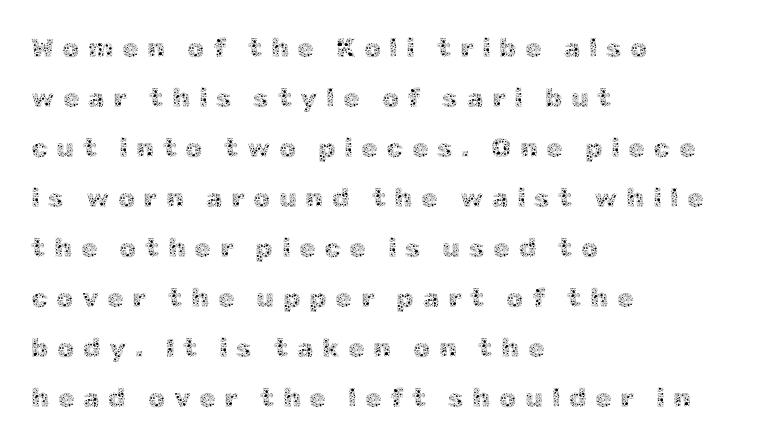
The glyphs are unaccompanied by any horizontal stroke below them. The face looks like a standard text weight, possibly lighter. Every character sits straight up, as roman type does. Look at the tracking — it's clearly loosened, letters drifting apart.
